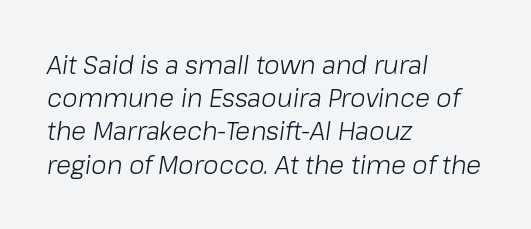
The image shows 25 px text type, italic (leaning right); set left-aligned, normal line spacing (1.33x), normal letter spacing, not underlined.
